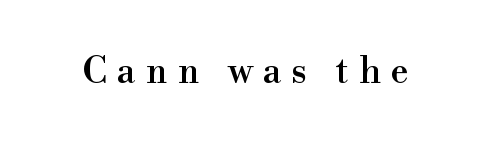
Q: Is the text italic (slanted)? A: No, it is upright.
Q: Is the typeface a serif or a sans-serif typeface? A: Serif.
Q: Is the text underlined? A: No.
Q: Is the spacing between letters normal or unusually wide? A: Unusually wide.
Q: Width (condensed, normal, or wide)? A: Normal.
Q: Stroke contrast? A: High.
Q: x-height? A: Small.
Q: Monospaced? A: No.
